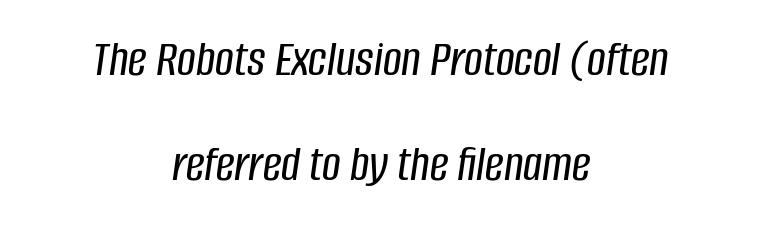
The image shows 52 px condensed type, italic (leaning right); set centered, loose line spacing (2.02x), normal letter spacing, not underlined; low stroke contrast and a large x-height.
